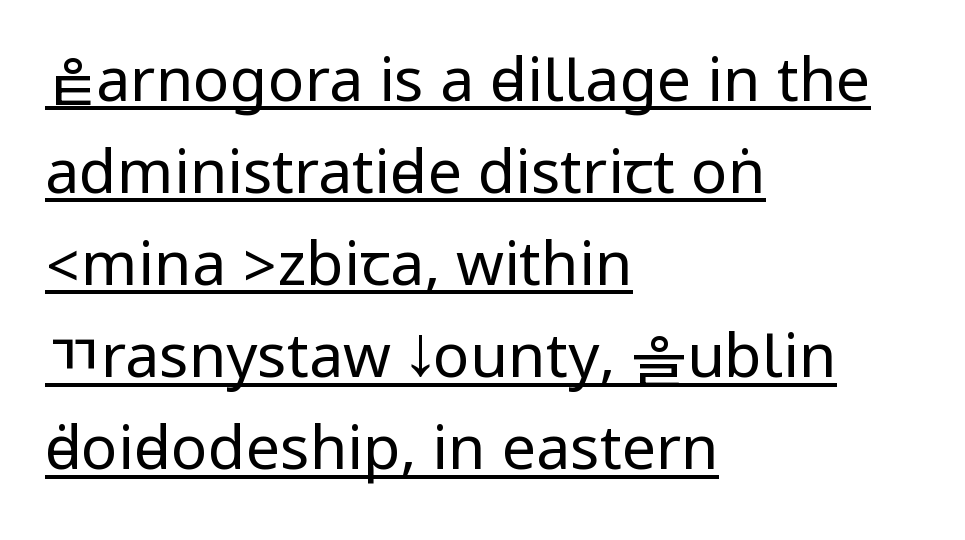
Leading matches the norm, producing a regular column. Does the copy run flush right? No — it runs flush left. Letter spacing: default. Serifs: no, the terminals of the letterforms are clean. Does a line run under the words? Yes, clearly. The letters look calm and open, with moderate or lighter stems.
